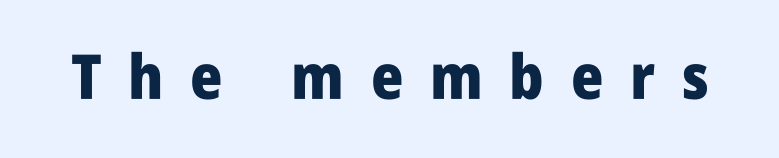
Q: Is the text bold? A: Yes.
Q: Is the text italic (slanted)? A: No, it is upright.
Q: Is the typeface a serif or a sans-serif typeface? A: Sans-serif.
Q: Is the text underlined? A: No.
Q: Is the spacing between letters normal or unusually wide? A: Unusually wide.
Q: Width (condensed, normal, or wide)? A: Condensed.
Q: Stroke contrast? A: Low.
Q: x-height? A: Large.
Q: Monospaced? A: No.
